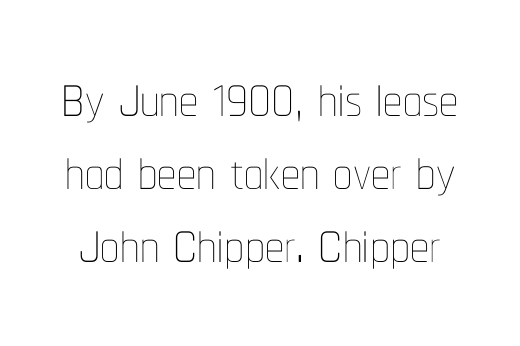
{"italic": "no", "bold": "no", "weight": "thin", "width": "condensed", "stroke_contrast": "low", "x_height": "medium", "monospaced": "no", "underline": "no", "line_spacing": "tight", "line_spacing_ratio": 0.96, "letter_spacing": "normal", "letter_spacing_em": 0.0, "glyph_px": 76}
